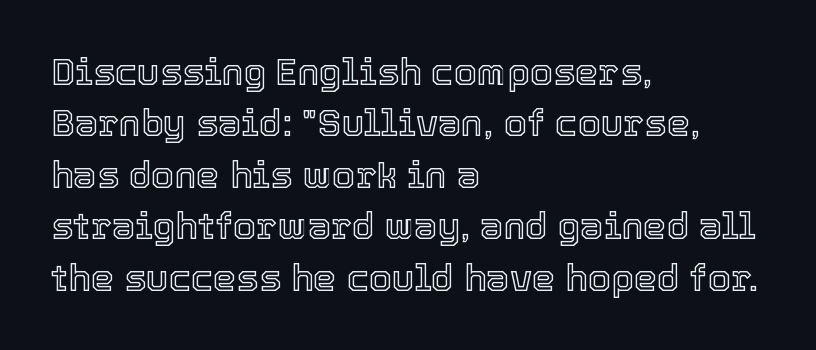
{"italic": "no", "width": "normal", "x_height": "medium", "monospaced": "no", "underline": "no", "align": "left", "line_spacing": "normal", "line_spacing_ratio": 1.39, "letter_spacing": "normal", "letter_spacing_em": 0.0, "glyph_px": 37}
